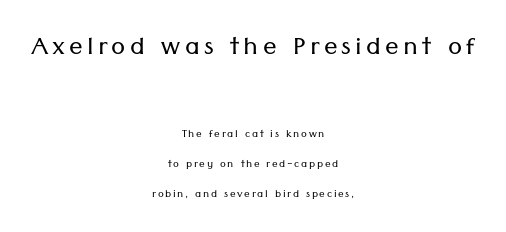
Ink coverage per letter is moderate at most. This block would shrink considerably if given ordinary leading; it's expanded now. Quick note: underline off. The axis of the letterforms is exactly vertical. The characters display no serif detailing; their extremities are plain.
